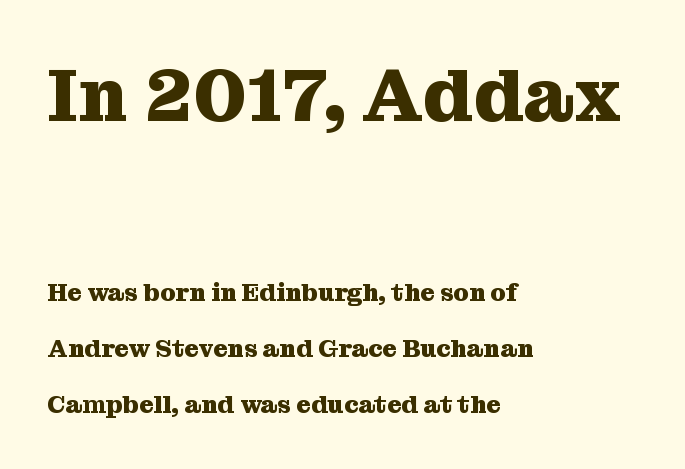
Q: Is the text bold? A: Yes.
Q: Is the text italic (slanted)? A: No, it is upright.
Q: Is the typeface a serif or a sans-serif typeface? A: Serif.
Q: Is the text underlined? A: No.
Q: How is the paragraph aligned? A: Left-aligned.
Q: Is the spacing between letters normal or unusually wide? A: Normal.
Q: Is the spacing between lines tight, normal or loose? A: Loose.
Q: Which block of text is set in a larger size, the first (top) or the second (bottom)? A: The first (top) one.
Q: Width (condensed, normal, or wide)? A: Normal.
Q: Stroke contrast? A: Medium.
Q: x-height? A: Medium.
Q: Monospaced? A: No.
